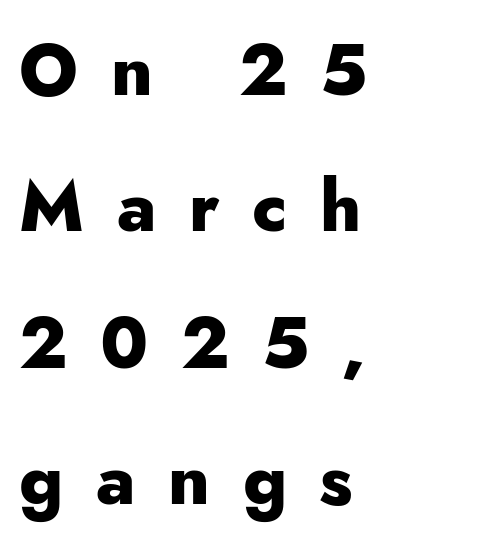
The image shows 71 px heavy sans-serif type, upright; set left-aligned, loose line spacing (1.92x), unusually wide letter spacing (+0.46 em), not underlined; low stroke contrast and a small x-height.
